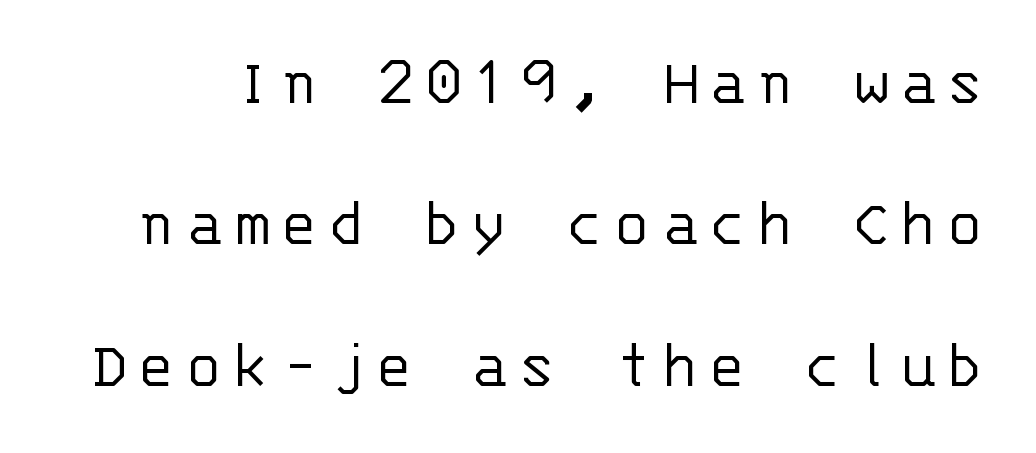
Q: Is the text bold? A: No.
Q: Is the text italic (slanted)? A: No, it is upright.
Q: Is the typeface a serif or a sans-serif typeface? A: Sans-serif.
Q: Is the text underlined? A: No.
Q: Is the spacing between lines tight, normal or loose? A: Loose.
Q: Width (condensed, normal, or wide)? A: Normal.
Q: Stroke contrast? A: Low.
Q: x-height? A: Large.
Q: Monospaced? A: Yes.
